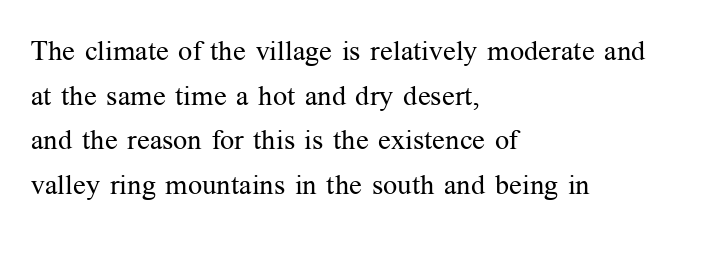
The image shows 28 px regular-weight serif type, upright; set left-aligned, normal line spacing (1.59x), normal letter spacing, not underlined; medium stroke contrast and a medium x-height.
